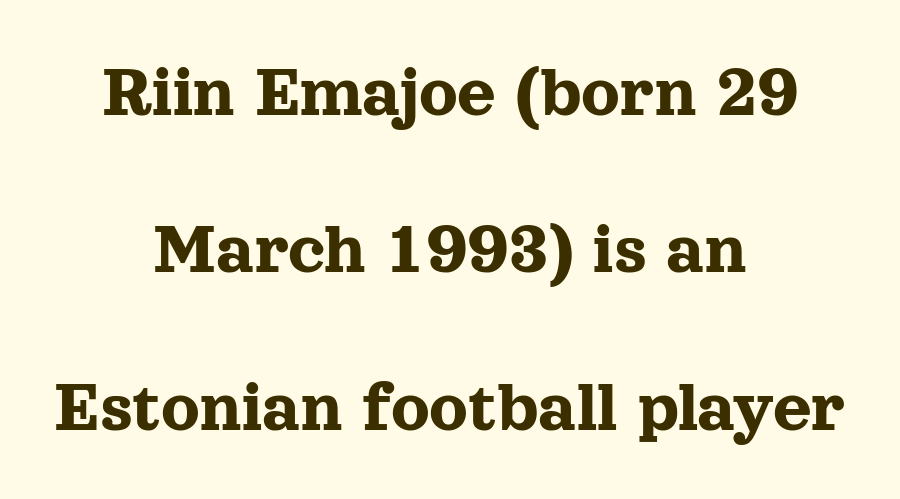
Q: Is the text italic (slanted)? A: No, it is upright.
Q: Is the typeface a serif or a sans-serif typeface? A: Serif.
Q: Is the text underlined? A: No.
Q: How is the paragraph aligned? A: Centered.
Q: Is the spacing between letters normal or unusually wide? A: Normal.
Q: Is the spacing between lines tight, normal or loose? A: Loose.
Q: Width (condensed, normal, or wide)? A: Normal.
Q: x-height? A: Medium.
Q: Monospaced? A: No.
